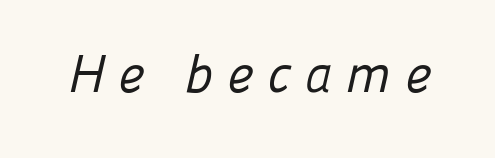
The image shows 53 px regular-weight sans-serif type; set unusually wide letter spacing (+0.26 em), not underlined; low stroke contrast and a medium x-height.
